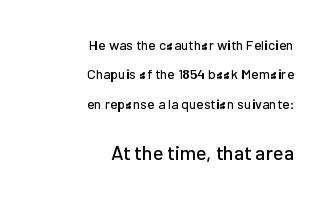
{"italic": "no", "underline": "no", "align": "right", "line_spacing": "loose", "line_spacing_ratio": 2.09, "letter_spacing": "normal", "letter_spacing_em": 0.0, "larger_block": "second", "size_ratio": 1.43, "glyph_px": 20}
